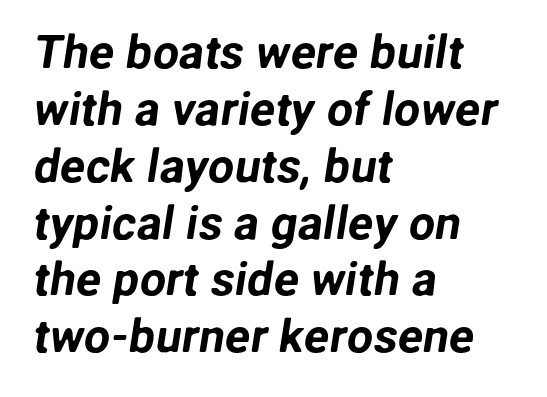
{"serif": "no", "width": "normal", "stroke_contrast": "low", "x_height": "medium", "monospaced": "no", "underline": "no", "align": "left", "line_spacing_ratio": 1.21, "letter_spacing": "normal", "letter_spacing_em": 0.0, "glyph_px": 47}
